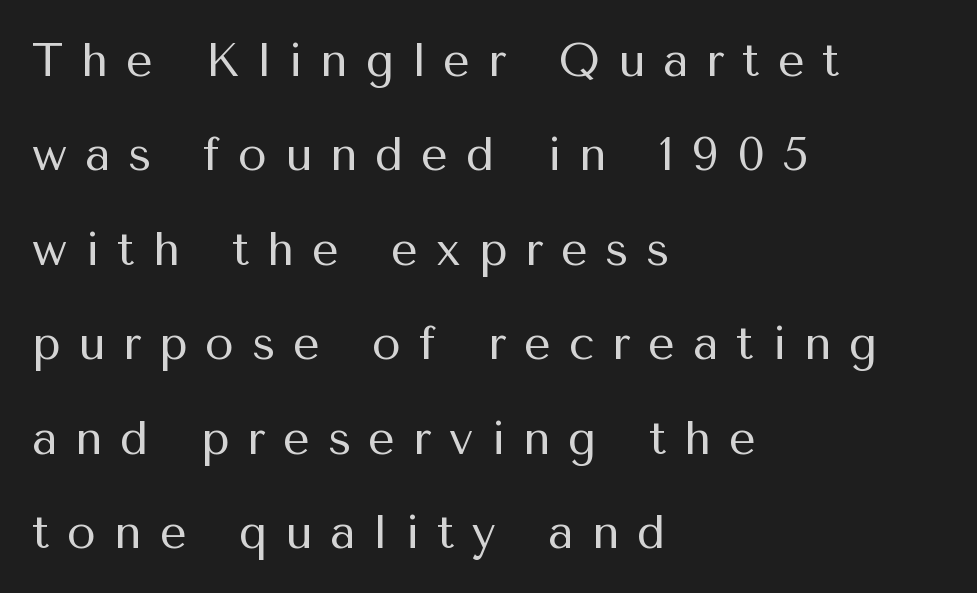
The image shows 47 px regular-weight sans-serif type, upright; set left-aligned, loose line spacing (2.01x), unusually wide letter spacing (+0.38 em), not underlined; medium stroke contrast and a medium x-height.
